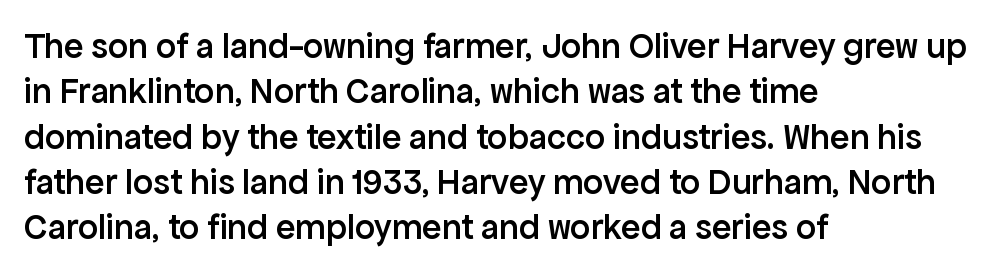
This sample uses an upright cut, with every glyph sitting square on the baseline. Compared with an ordinary text face, these strokes are moderately heavier — a semibold. These lines keep a tight, regular rhythm from letter to letter. Serif or sans? Sans — the stroke terminals are bare. Honestly, the row spacing looks completely unremarkable. All the whitespace from short lines collects on the right.
